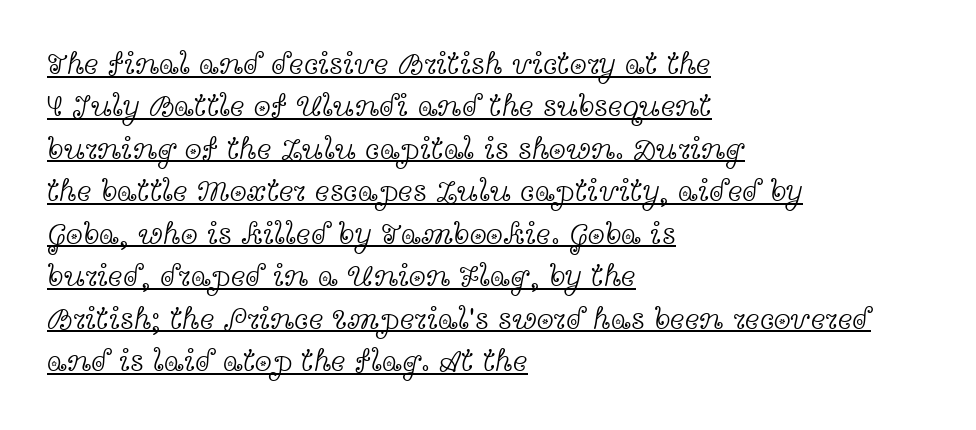
The image shows 31 px light, wide serif type, upright; set left-aligned, normal line spacing (1.37x), normal letter spacing, underlined; a medium x-height.
